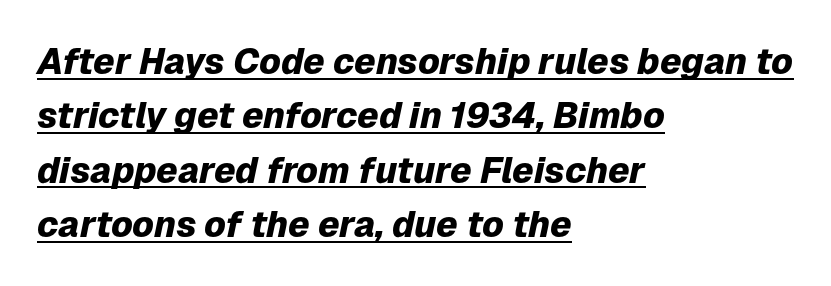
Posture: slanted. This sample has the flowing, uneven cadence of proportional lettering. Typographic density is high because the face is bold. The lines are quadded left.
